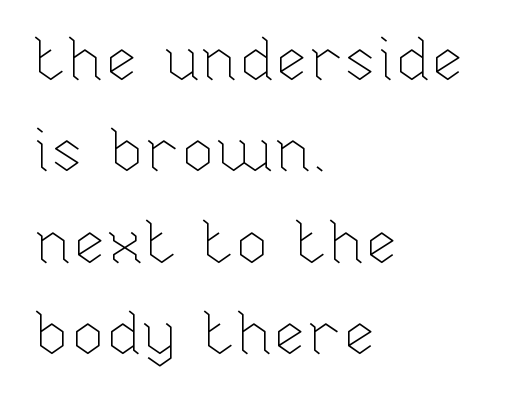
Q: Is the text bold? A: No.
Q: Is the text italic (slanted)? A: No, it is upright.
Q: Is the text underlined? A: No.
Q: How is the paragraph aligned? A: Left-aligned.
Q: Is the spacing between letters normal or unusually wide? A: Normal.
Q: Is the spacing between lines tight, normal or loose? A: Normal.
Q: Width (condensed, normal, or wide)? A: Normal.
Q: Stroke contrast? A: Low.
Q: x-height? A: Medium.
Q: Monospaced? A: No.
